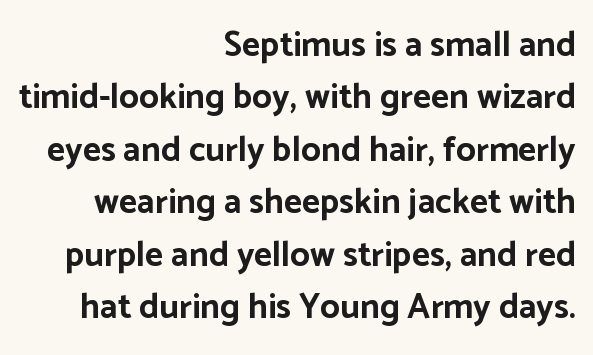
Q: Is the text bold? A: Yes.
Q: Is the text italic (slanted)? A: No, it is upright.
Q: Is the typeface a serif or a sans-serif typeface? A: Sans-serif.
Q: Is the text underlined? A: No.
Q: How is the paragraph aligned? A: Right-aligned.
Q: Is the spacing between letters normal or unusually wide? A: Normal.
Q: Is the spacing between lines tight, normal or loose? A: Normal.
Q: Width (condensed, normal, or wide)? A: Normal.
Q: Stroke contrast? A: Low.
Q: x-height? A: Medium.
Q: Monospaced? A: No.
